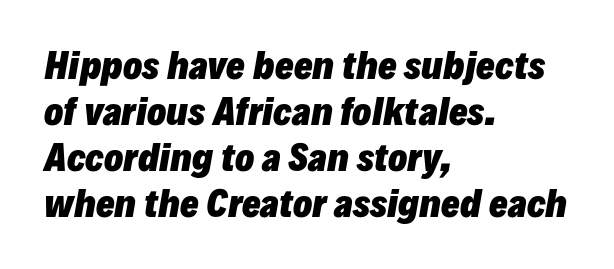
The image shows 35 px heavy type, italic (leaning right); set left-aligned, normal line spacing (1.31x), normal letter spacing, not underlined; low stroke contrast and a medium x-height.
